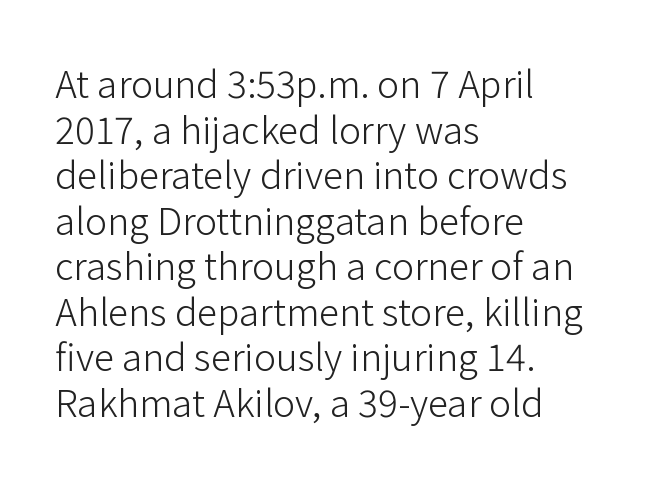
The image shows 37 px light sans-serif type, upright; set left-aligned, line spacing 1.23x, normal letter spacing, not underlined; low stroke contrast and a medium x-height.
